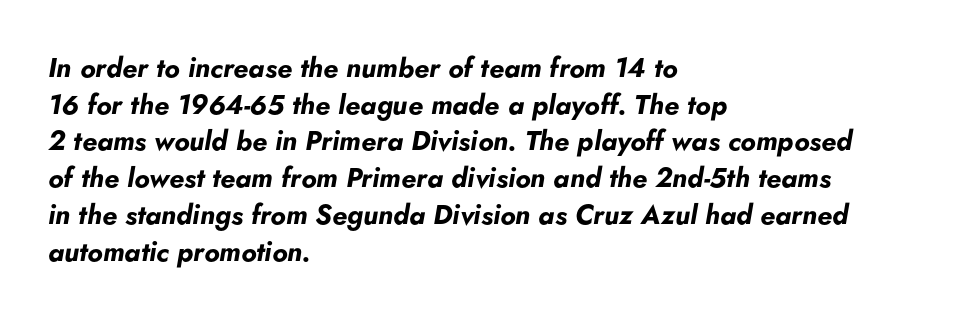
{"italic": "yes", "lean": "right", "slant_degrees": 5, "bold": "yes", "underline": "no", "align": "left", "line_spacing": "normal", "line_spacing_ratio": 1.36, "letter_spacing": "normal", "letter_spacing_em": 0.0, "glyph_px": 27}
